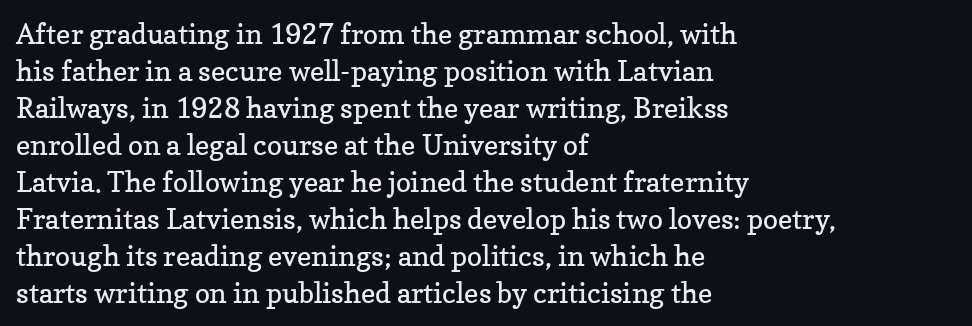
The image shows 28 px regular-weight serif type, upright; set left-aligned, normal line spacing (1.32x), normal letter spacing, not underlined; low stroke contrast and a medium x-height.
